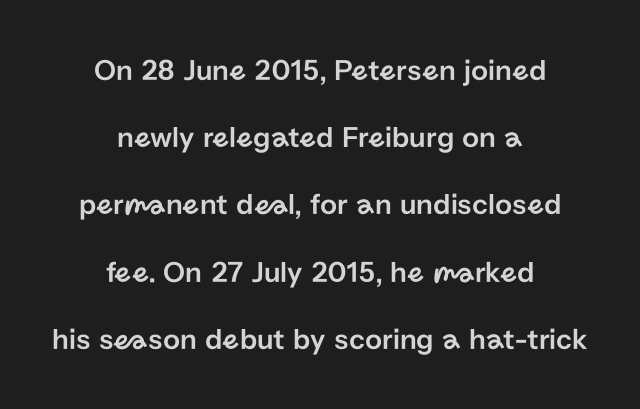
These lines are centered, leaving both edges ragged. You could not count columns in this text — the font is proportionally spaced. Spacing between characters is what you'd get straight out of the box. Every stem runs plumb, perpendicular to the baseline. Just letters on the line, the space beneath them empty.
